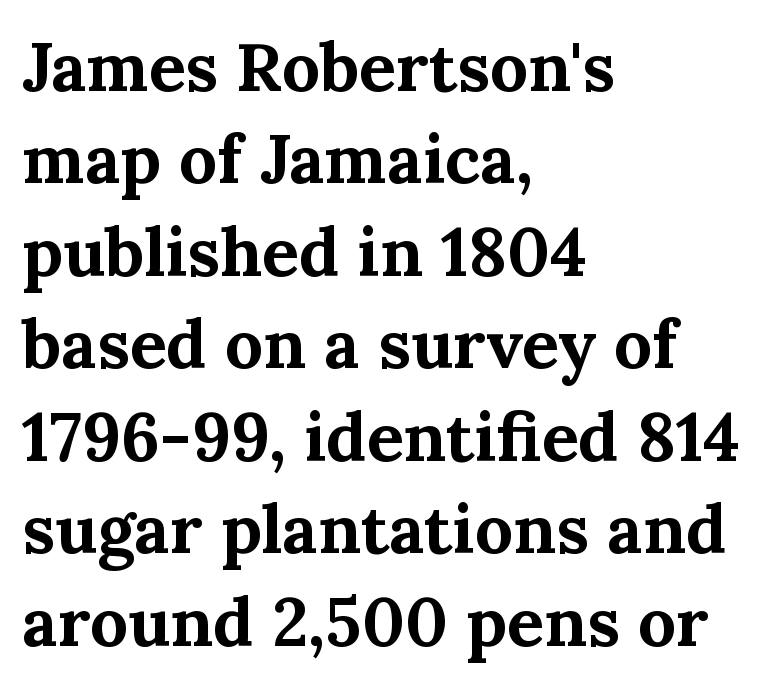
{"serif": "yes", "italic": "no", "bold": "yes", "weight": "bold", "width": "normal", "stroke_contrast": "medium", "x_height": "medium", "monospaced": "no", "underline": "no", "align": "left", "line_spacing": "normal", "line_spacing_ratio": 1.36, "letter_spacing": "normal", "letter_spacing_em": 0.0, "glyph_px": 68}
